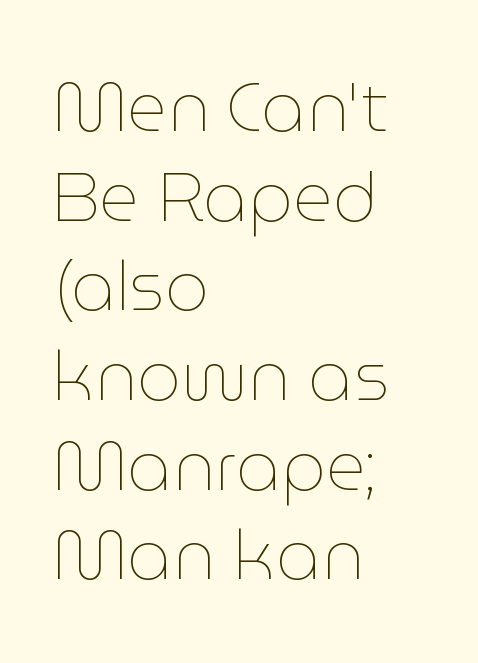
The image shows 69 px thin type, upright; set left-aligned, normal line spacing (1.3x), normal letter spacing, not underlined; low stroke contrast and a medium x-height.
